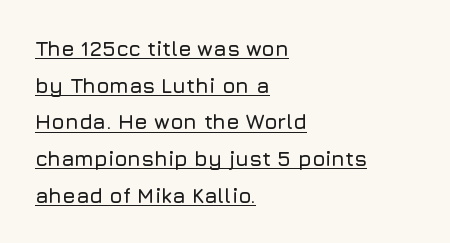
What decoration does the sample have? An underline. Characters remain perfectly vertical along every line. Inter-character spacing is left at the font's built-in metrics. Is the block centered? No — it sits flush against the left margin.
